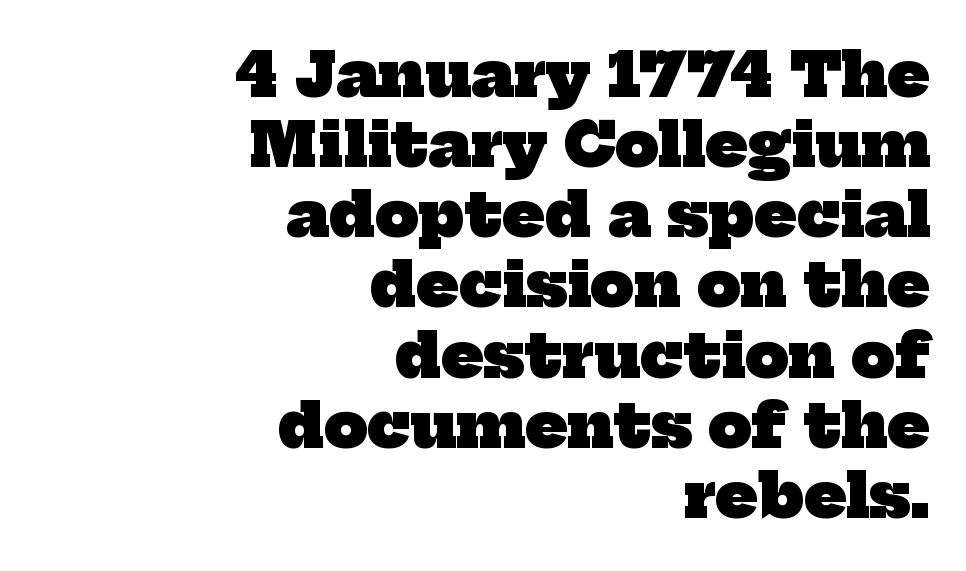
Q: Is the text bold? A: Yes.
Q: Is the typeface a serif or a sans-serif typeface? A: Serif.
Q: Is the text underlined? A: No.
Q: How is the paragraph aligned? A: Right-aligned.
Q: Is the spacing between letters normal or unusually wide? A: Normal.
Q: Is the spacing between lines tight, normal or loose? A: Tight.
Q: Width (condensed, normal, or wide)? A: Normal.
Q: Stroke contrast? A: Low.
Q: x-height? A: Medium.
Q: Monospaced? A: No.
